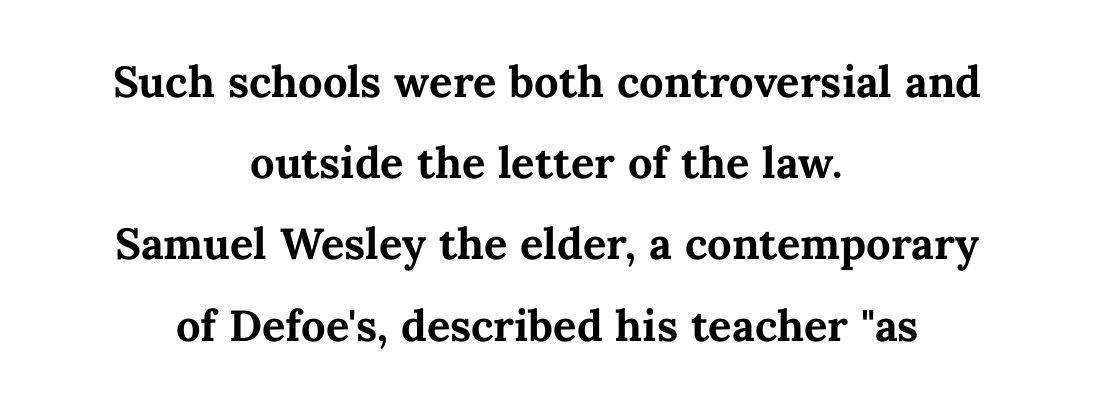
No italicization has been applied; the sample stays upright. The line texture is even and compact thanks to regular tracking. Here the designer chose a conventional face with non-uniform glyph widths. The rendering positions every line midway between the sides. How heavy is the stroke? Heavy — this is a bold.
